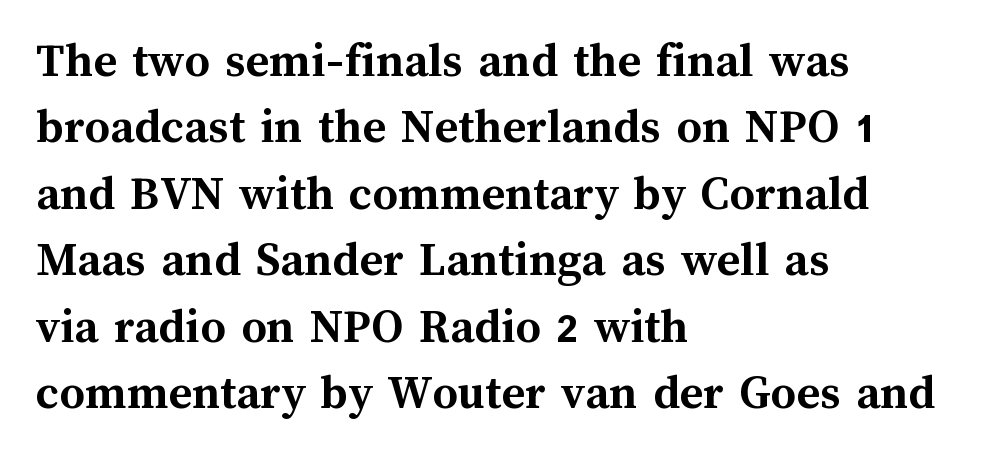
The image shows 50 px semibold type, upright; set left-aligned, normal line spacing (1.33x), normal letter spacing, not underlined; medium stroke contrast and a medium x-height.
